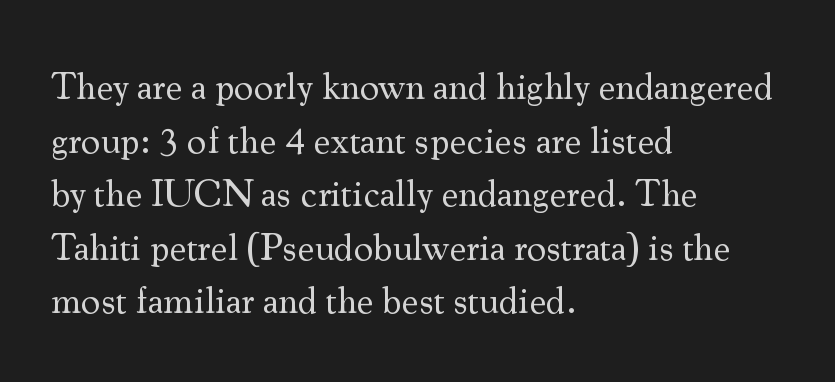
Is this a fixed-width face? No — the glyphs have proportional, varying widths. The characters display serif detailing at their extremities. Descenders hang freely into open space. Students, observe: this is what conventionally led text looks like. Which margin do the lines hug? The left one — the right edge is uneven. Weight class: somewhere from thin through regular.
